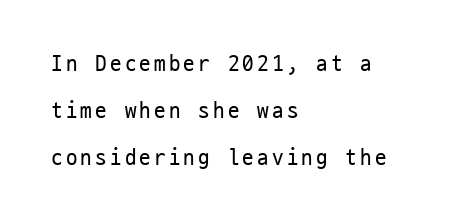
The image shows 23 px text type, upright; set left-aligned, loose line spacing (2.04x), not underlined.
